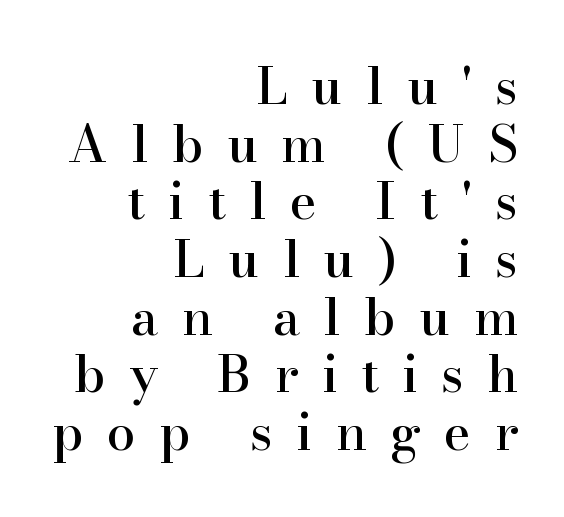
Q: Is the text italic (slanted)? A: No, it is upright.
Q: Is the typeface a serif or a sans-serif typeface? A: Serif.
Q: Is the text underlined? A: No.
Q: How is the paragraph aligned? A: Right-aligned.
Q: Is the spacing between letters normal or unusually wide? A: Unusually wide.
Q: Is the spacing between lines tight, normal or loose? A: Tight.
Q: Width (condensed, normal, or wide)? A: Normal.
Q: Stroke contrast? A: High.
Q: x-height? A: Small.
Q: Monospaced? A: No.
